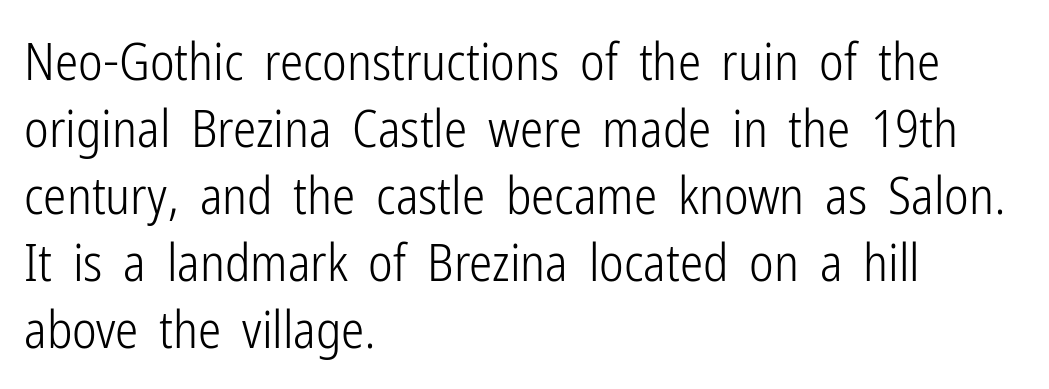
The image shows 52 px light, condensed sans-serif type, upright; set left-aligned, normal line spacing (1.29x), normal letter spacing, not underlined; low stroke contrast and a medium x-height.
